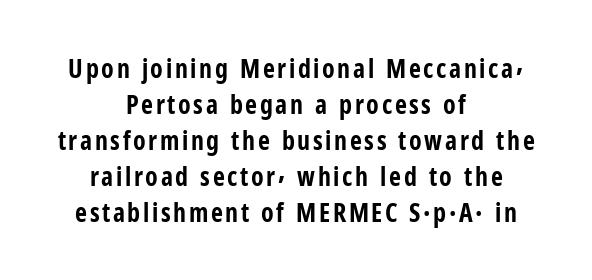
{"italic": "no", "bold": "yes", "underline": "no", "align": "center", "line_spacing": "normal", "line_spacing_ratio": 1.38, "glyph_px": 26}
